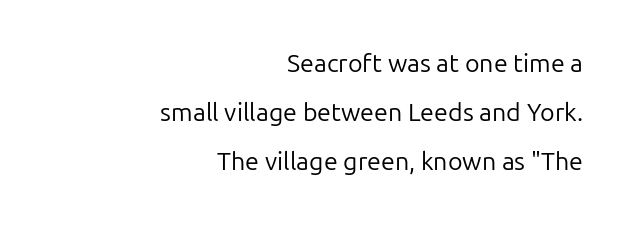
The image shows 25 px text type, upright; set right-aligned, loose line spacing (1.96x), normal letter spacing, not underlined.
